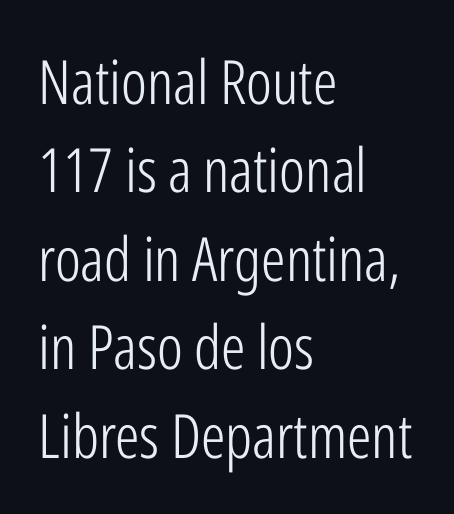
Horizontal alignment here is leftward, the default for most running prose. Nobody touched the tracking dial on this one. The gap between lines stays unmarked. Think of a printed novel: that variable character pitch is what you see here.
